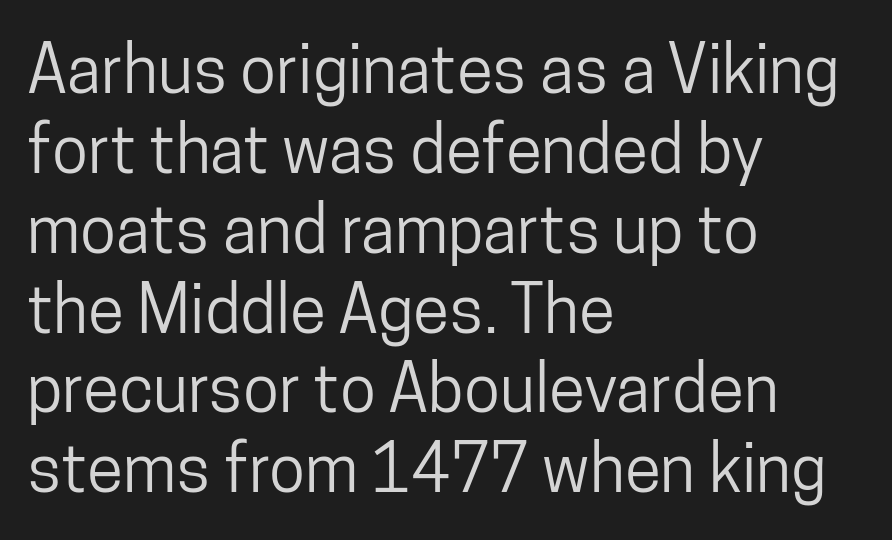
Rendered with straight, roman letterforms. Is this a sans? Yes — the strokes have no serifs. The string is rendered with underlining switched off. Nothing unusual about the tracking: characters are spaced as the font intends. One-word summary of the alignment: left.
